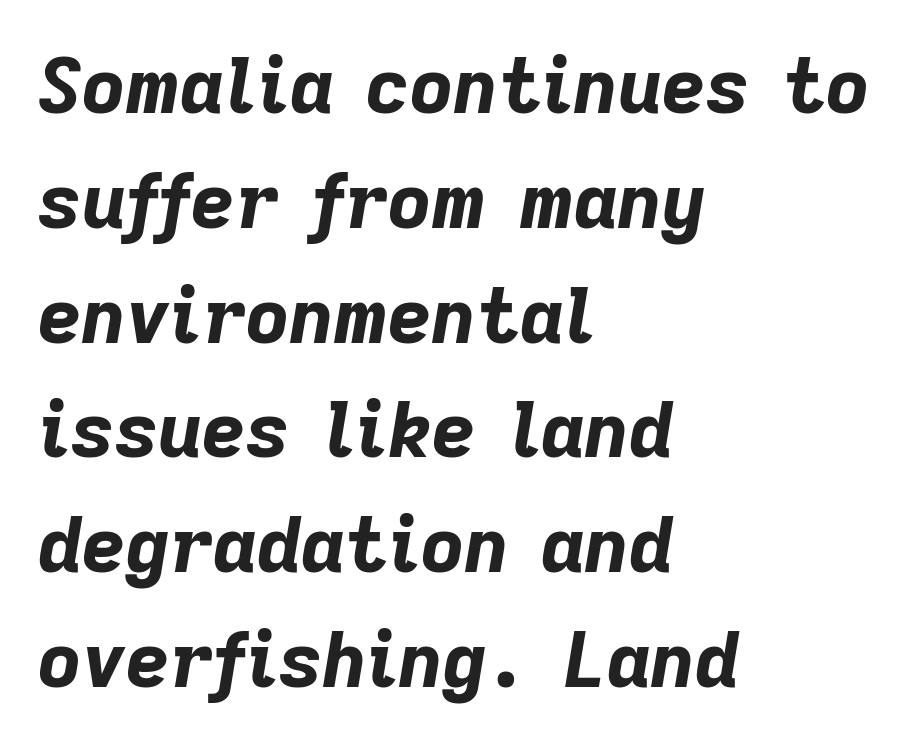
The image shows 76 px bold type, italic (leaning right); set left-aligned, normal line spacing (1.51x), normal letter spacing, not underlined; low stroke contrast and a medium x-height.
